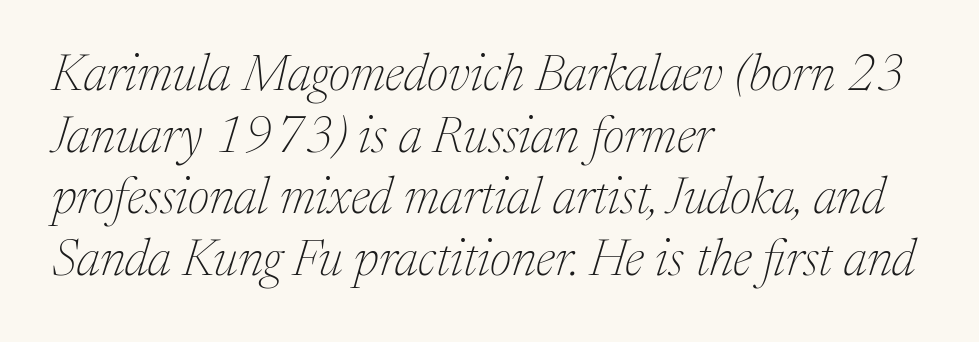
Serifs: yes, visible at the terminals of the letterforms. Every character sits at an angle, as italics do. The gaps between neighbouring characters are ordinary and unremarkable. The rendering uses natural spacing where letterforms have individual widths. Typeset ragged right — the left edge is the straight one. No letter is thick-stroked: the sample isn't bold.
